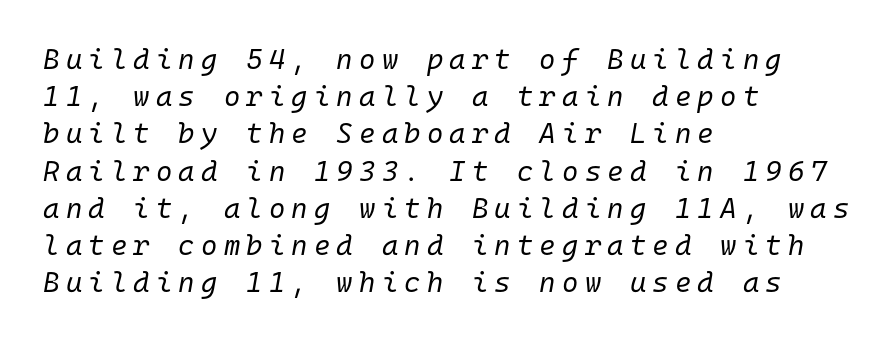
Q: Is the text bold? A: No.
Q: Is the text italic (slanted)? A: Yes, it leans right by about 10 degrees.
Q: Is the text underlined? A: No.
Q: How is the paragraph aligned? A: Left-aligned.
Q: Is the spacing between letters normal or unusually wide? A: Unusually wide.
Q: Is the spacing between lines tight, normal or loose? A: Normal.
Q: Width (condensed, normal, or wide)? A: Normal.
Q: Stroke contrast? A: Low.
Q: x-height? A: Medium.
Q: Monospaced? A: Yes.
